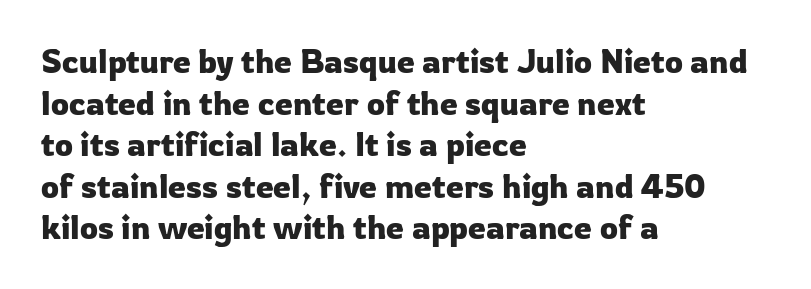
Q: Is the text italic (slanted)? A: No, it is upright.
Q: Is the typeface a serif or a sans-serif typeface? A: Sans-serif.
Q: Is the text underlined? A: No.
Q: How is the paragraph aligned? A: Left-aligned.
Q: Is the spacing between letters normal or unusually wide? A: Normal.
Q: Is the spacing between lines tight, normal or loose? A: Normal.
Q: Width (condensed, normal, or wide)? A: Normal.
Q: Stroke contrast? A: Low.
Q: x-height? A: Medium.
Q: Monospaced? A: No.
